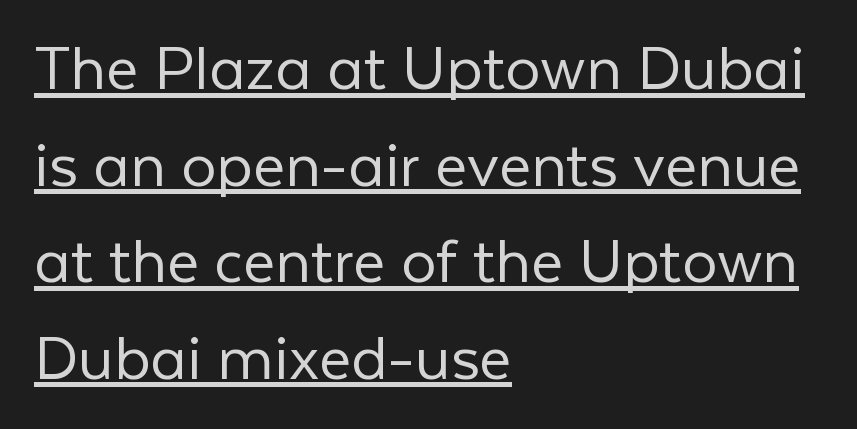
Descenders here cross a horizontal rule under the line. This sample uses an upright cut, with every glyph sitting square on the baseline. Bold? No — there's no thickening of the strokes. The paragraph has a hard left edge and a soft right edge. Regarding leading, the lines here are spaced in the standard way. These lines are rendered in a variable-pitch font.
